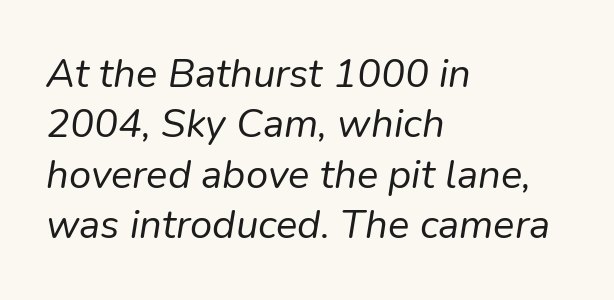
The zone under the glyphs is completely vacant. The passage shown is not bold in any degree. Italic? Definitely — the glyphs are oblique. Where is the straight margin? On the left.
